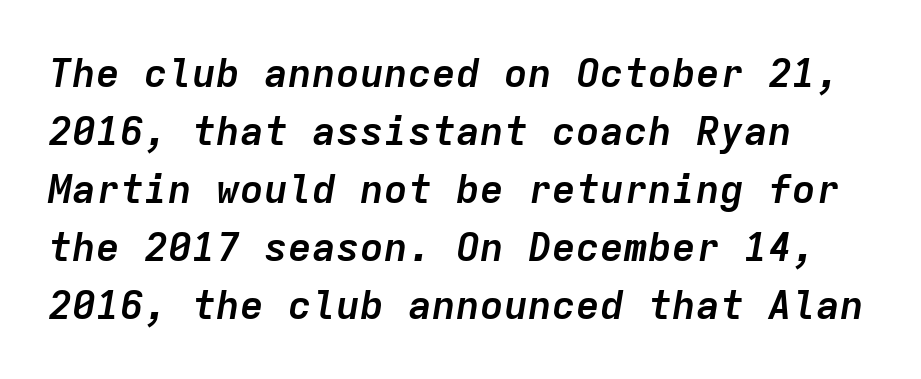
The image shows 40 px semibold type, italic (leaning right), monospaced; set normal line spacing (1.45x), normal letter spacing, not underlined; low stroke contrast and a medium x-height.
